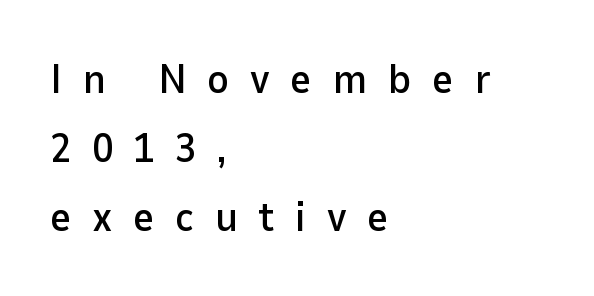
{"serif": "no", "italic": "no", "width": "normal", "stroke_contrast": "low", "x_height": "medium", "monospaced": "no", "underline": "no", "align": "left", "line_spacing": "normal", "line_spacing_ratio": 1.64, "letter_spacing": "wide", "letter_spacing_em": 0.49, "glyph_px": 42}
